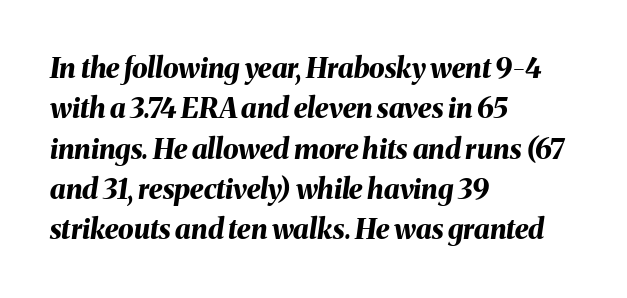
Weight check: bold — yes, fully. Italic? Definitely — the glyphs are oblique. The gaps between neighbouring characters are ordinary and unremarkable. This sample is left-justified, so line endings fall wherever the words run out.
